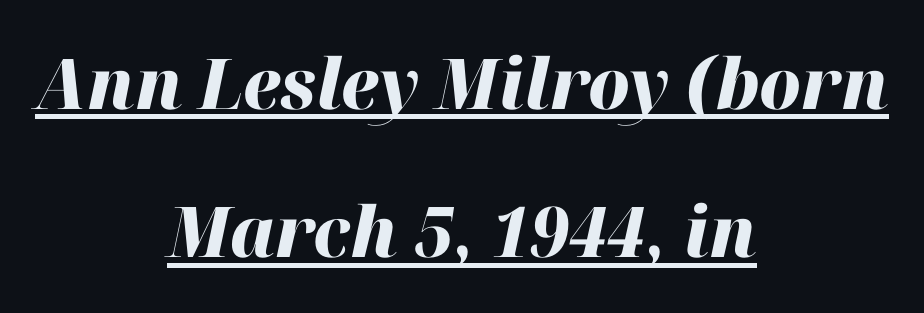
{"italic": "yes", "lean": "right", "slant_degrees": 12, "bold": "yes", "weight": "heavy", "width": "normal", "stroke_contrast": "high", "x_height": "medium", "monospaced": "no", "underline": "yes", "align": "center", "line_spacing": "loose", "line_spacing_ratio": 2.12, "letter_spacing": "normal", "letter_spacing_em": 0.0, "glyph_px": 70}
